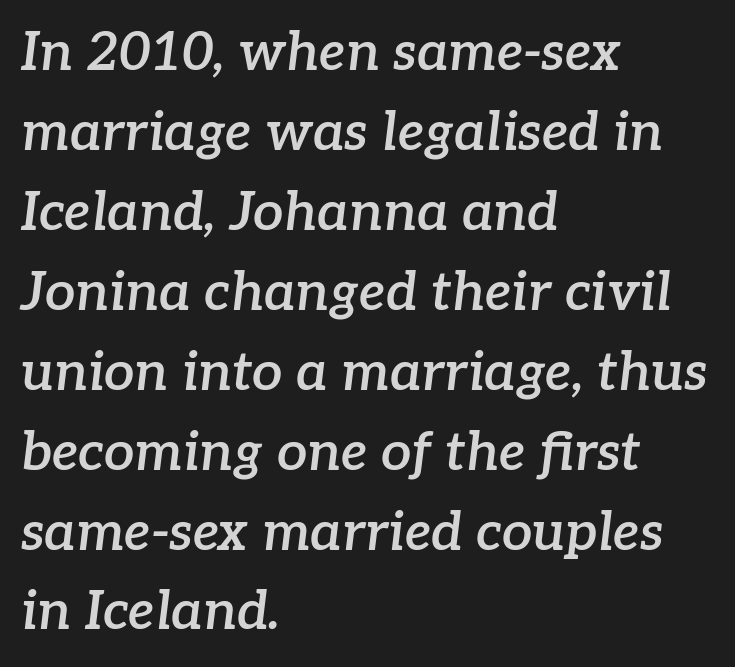
{"serif": "yes", "italic": "yes", "lean": "right", "slant_degrees": 7, "bold": "semi", "weight": "semibold", "width": "normal", "stroke_contrast": "low", "x_height": "medium", "monospaced": "no", "underline": "no", "align": "left", "line_spacing": "normal", "line_spacing_ratio": 1.48, "letter_spacing": "normal", "letter_spacing_em": 0.0, "glyph_px": 54}
